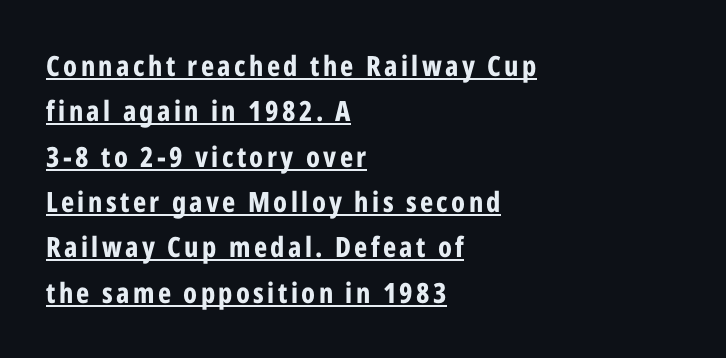
Spacing verdict: proportional, widths tailored to each character. Alignment: flush left. Line spacing here is normal. Somebody hit Ctrl+U on this one — the words are underlined. Posture: vertical. I'd describe the lettering as bold — thick and assertive.
